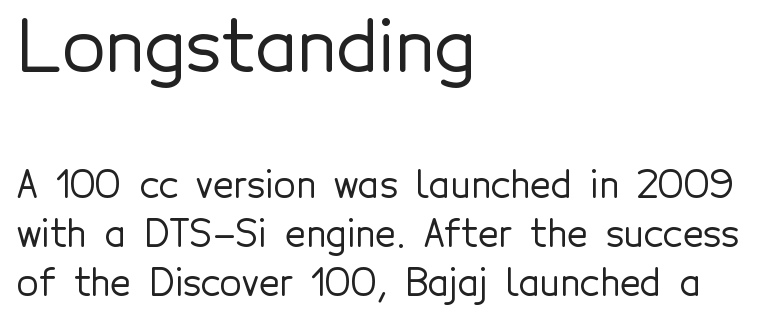
{"serif": "no", "italic": "no", "width": "normal", "x_height": "medium", "monospaced": "no", "underline": "no", "align": "left", "line_spacing": "normal", "line_spacing_ratio": 1.36, "letter_spacing": "normal", "letter_spacing_em": 0.0, "larger_block": "first", "size_ratio": 1.97, "glyph_px": 71}
